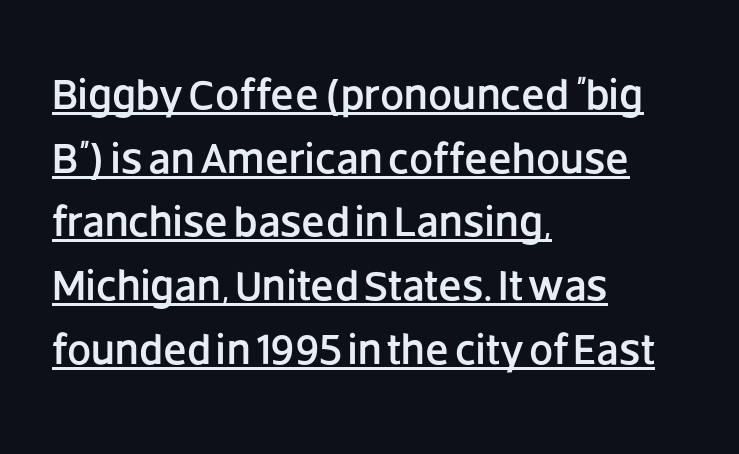
{"serif": "no", "italic": "no", "width": "normal", "stroke_contrast": "low", "x_height": "large", "monospaced": "no", "underline": "yes", "align": "left", "line_spacing": "normal", "line_spacing_ratio": 1.48, "letter_spacing": "normal", "letter_spacing_em": 0.0, "glyph_px": 43}
